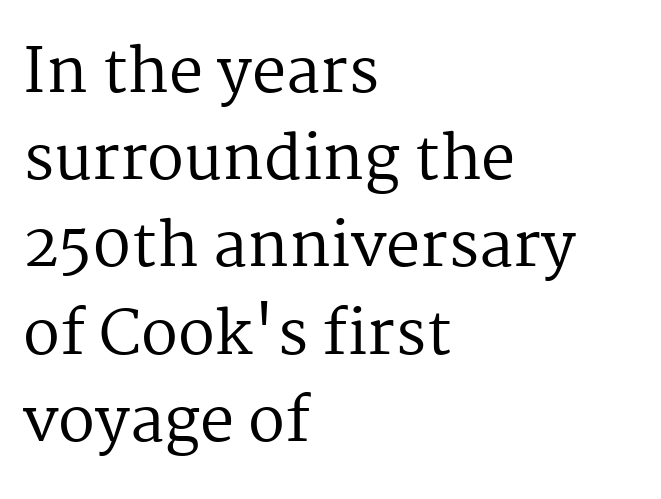
The passage shown stacks its lines at a standard gap. Posture: upright roman. The foot of each line stays bare and open. The characters display serif detailing at their extremities.
